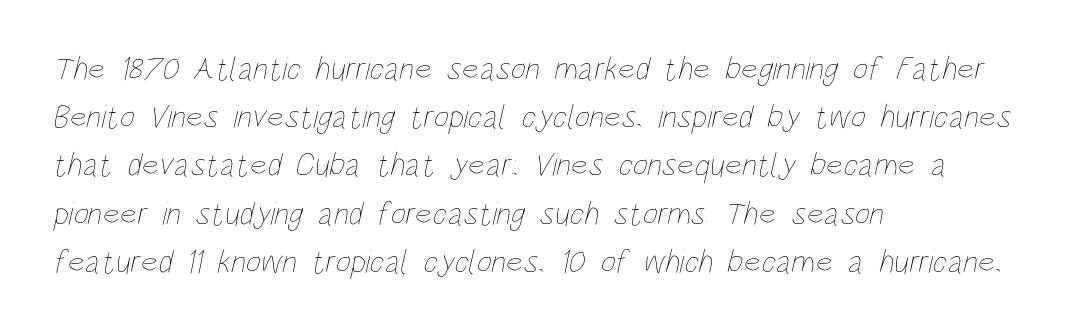
Heaviness? Minimal to ordinary, like unemphasized prose. Anything drawn beneath the words? Only blank space. This rendering leaves character spacing at its baseline value. If you drew a ruler down the left edge, every line would touch it.
